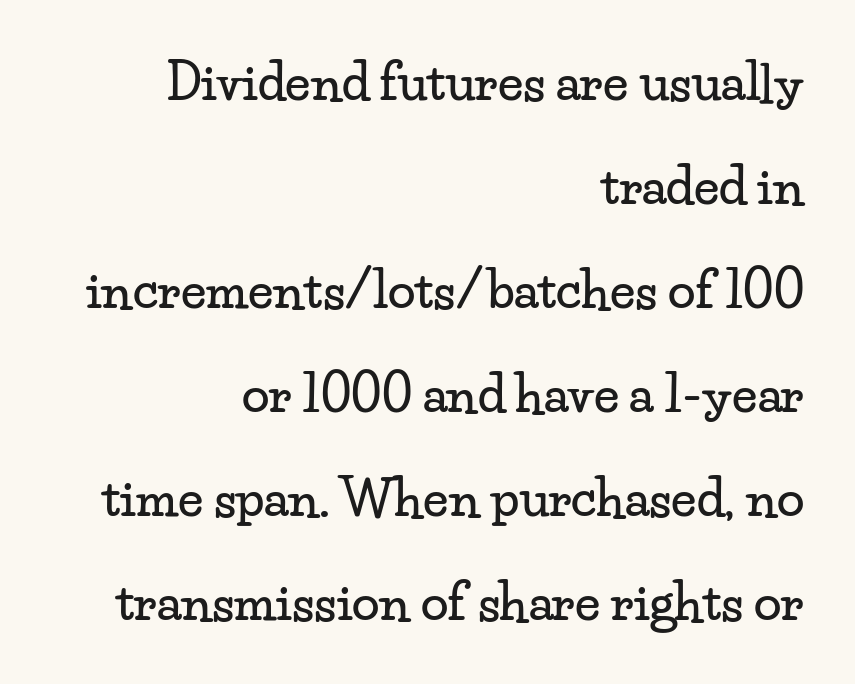
Q: Is the text italic (slanted)? A: No, it is upright.
Q: Is the typeface a serif or a sans-serif typeface? A: Serif.
Q: Is the text underlined? A: No.
Q: How is the paragraph aligned? A: Right-aligned.
Q: Is the spacing between letters normal or unusually wide? A: Normal.
Q: Is the spacing between lines tight, normal or loose? A: Loose.
Q: Width (condensed, normal, or wide)? A: Wide.
Q: Stroke contrast? A: Low.
Q: x-height? A: Small.
Q: Monospaced? A: No.
